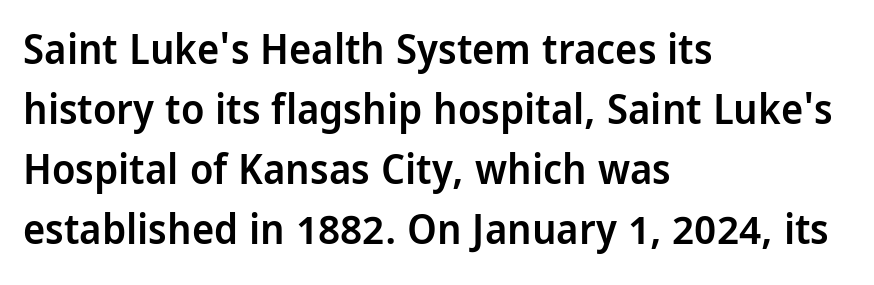
Q: Is the text bold? A: Semi-bold.
Q: Is the text italic (slanted)? A: No, it is upright.
Q: Is the typeface a serif or a sans-serif typeface? A: Sans-serif.
Q: Is the text underlined? A: No.
Q: How is the paragraph aligned? A: Left-aligned.
Q: Is the spacing between letters normal or unusually wide? A: Normal.
Q: Is the spacing between lines tight, normal or loose? A: Normal.
Q: Width (condensed, normal, or wide)? A: Condensed.
Q: Stroke contrast? A: Low.
Q: x-height? A: Large.
Q: Monospaced? A: No.
